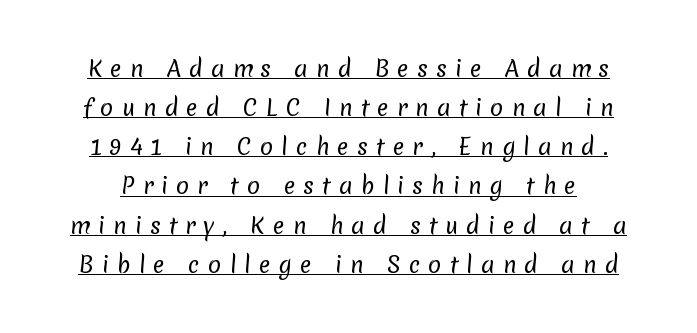
Q: Is the text bold? A: No.
Q: Is the text underlined? A: Yes.
Q: Is the spacing between letters normal or unusually wide? A: Unusually wide.
